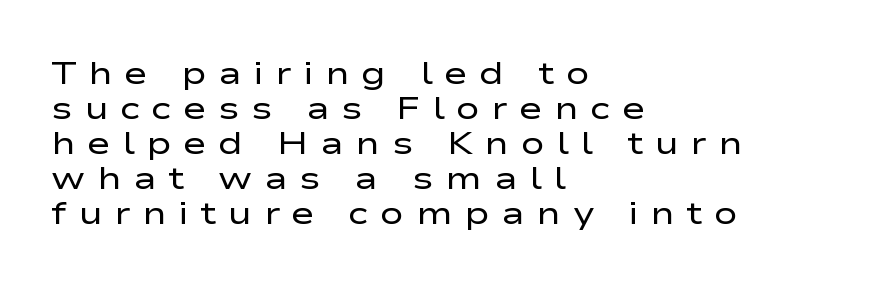
Q: Is the text bold? A: No.
Q: Is the text italic (slanted)? A: No, it is upright.
Q: Is the typeface a serif or a sans-serif typeface? A: Sans-serif.
Q: Is the text underlined? A: No.
Q: How is the paragraph aligned? A: Left-aligned.
Q: Is the spacing between letters normal or unusually wide? A: Unusually wide.
Q: Is the spacing between lines tight, normal or loose? A: Tight.
Q: Width (condensed, normal, or wide)? A: Wide.
Q: Stroke contrast? A: Low.
Q: x-height? A: Medium.
Q: Monospaced? A: No.
